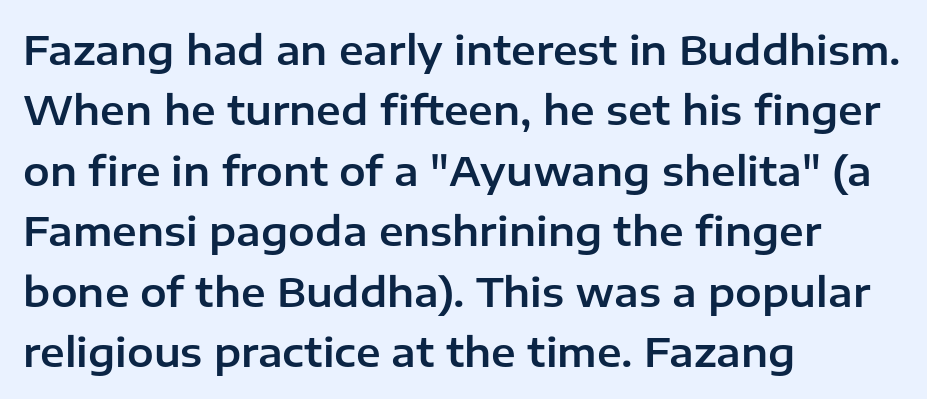
Q: Is the text italic (slanted)? A: No, it is upright.
Q: Is the typeface a serif or a sans-serif typeface? A: Sans-serif.
Q: Is the text underlined? A: No.
Q: How is the paragraph aligned? A: Left-aligned.
Q: Is the spacing between letters normal or unusually wide? A: Normal.
Q: Is the spacing between lines tight, normal or loose? A: Normal.
Q: Width (condensed, normal, or wide)? A: Normal.
Q: Stroke contrast? A: Low.
Q: x-height? A: Medium.
Q: Monospaced? A: No.
